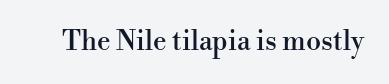
Q: Is the text italic (slanted)? A: No, it is upright.
Q: Is the text underlined? A: No.
Q: Is the spacing between letters normal or unusually wide? A: Normal.
